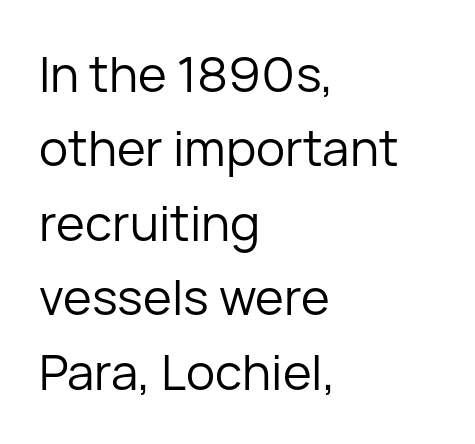
This sample has the flowing, uneven cadence of proportional lettering. Beneath every word, the page is bare. The cut favours lightness, reaching ordinary text weight at its darkest. Each new line begins a customary step beneath the previous one. These lines are set flush left with a ragged right edge.
